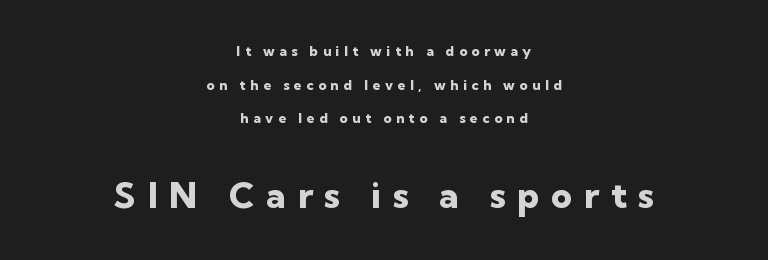
Q: Is the text bold? A: Yes.
Q: Is the text italic (slanted)? A: No, it is upright.
Q: Is the typeface a serif or a sans-serif typeface? A: Sans-serif.
Q: Is the text underlined? A: No.
Q: How is the paragraph aligned? A: Centered.
Q: Is the spacing between letters normal or unusually wide? A: Unusually wide.
Q: Is the spacing between lines tight, normal or loose? A: Loose.
Q: Which block of text is set in a larger size, the first (top) or the second (bottom)? A: The second (bottom) one.
Q: Width (condensed, normal, or wide)? A: Normal.
Q: Stroke contrast? A: Low.
Q: x-height? A: Medium.
Q: Monospaced? A: No.
